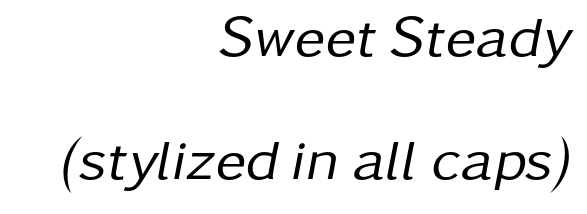
The image shows 58 px regular-weight type, italic (leaning right); set right-aligned, loose line spacing (2.12x), normal letter spacing, not underlined; low stroke contrast and a medium x-height.
